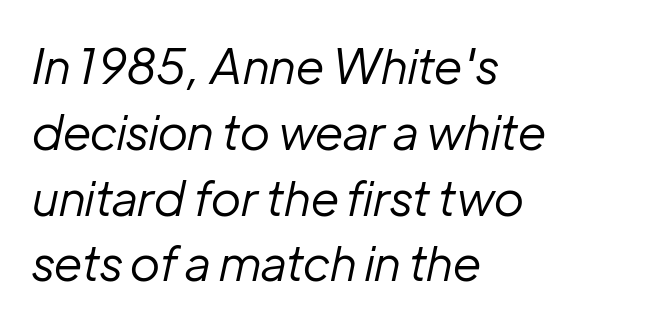
Q: Is the text bold? A: No.
Q: Is the text italic (slanted)? A: Yes, it leans right by about 12 degrees.
Q: Is the text underlined? A: No.
Q: How is the paragraph aligned? A: Left-aligned.
Q: Is the spacing between letters normal or unusually wide? A: Normal.
Q: Is the spacing between lines tight, normal or loose? A: Normal.
Q: Width (condensed, normal, or wide)? A: Normal.
Q: Stroke contrast? A: Low.
Q: x-height? A: Medium.
Q: Monospaced? A: No.
